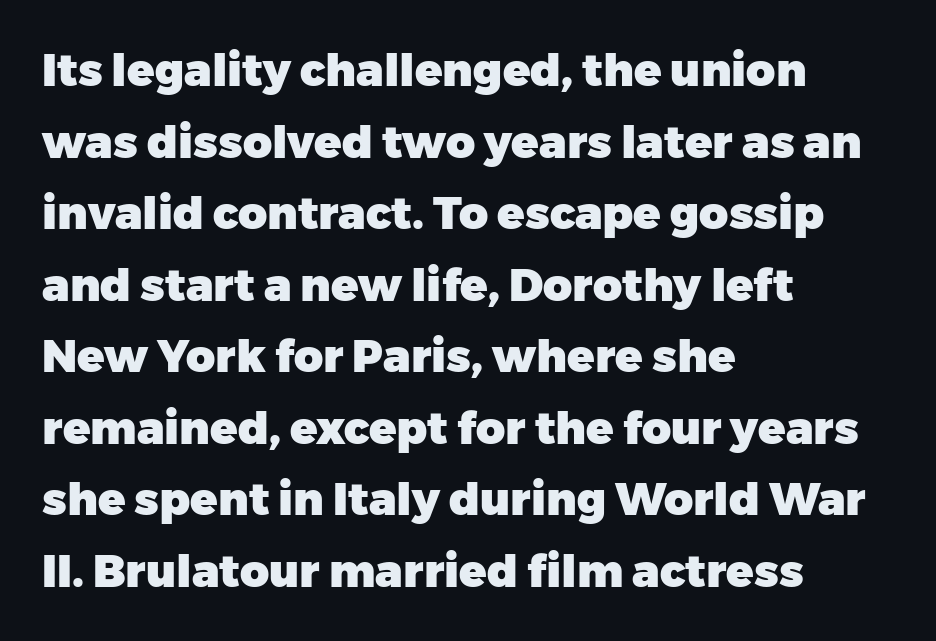
{"serif": "no", "italic": "no", "bold": "yes", "weight": "heavy", "width": "normal", "stroke_contrast": "low", "x_height": "medium", "monospaced": "no", "underline": "no", "align": "left", "line_spacing": "normal", "line_spacing_ratio": 1.59, "letter_spacing": "normal", "letter_spacing_em": 0.0, "glyph_px": 45}
